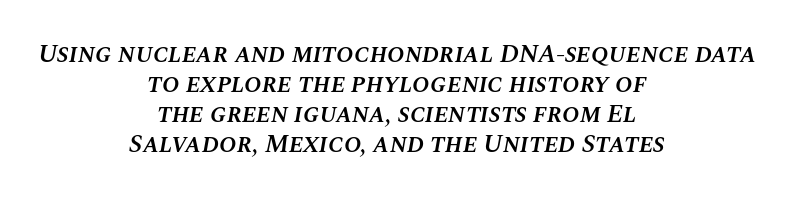
{"italic": "yes", "lean": "right", "slant_degrees": 10, "bold": "semi", "underline": "no", "align": "center", "line_spacing_ratio": 1.16, "letter_spacing": "normal", "letter_spacing_em": 0.0, "glyph_px": 26}
